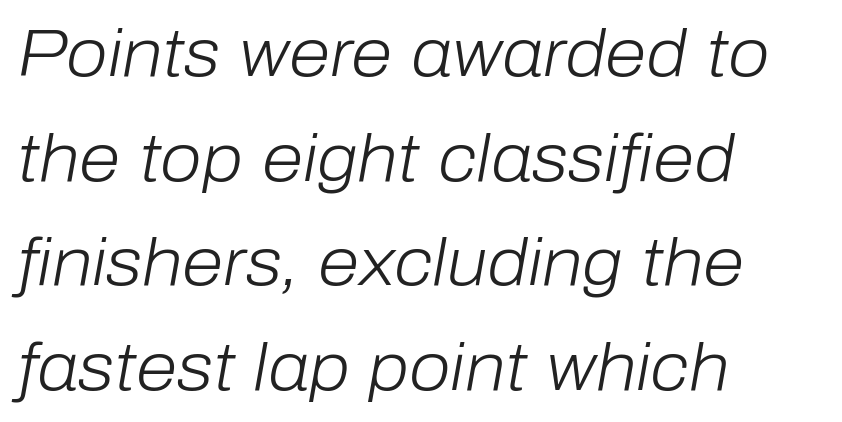
{"italic": "yes", "lean": "right", "slant_degrees": 10, "bold": "no", "weight": "light", "width": "normal", "stroke_contrast": "low", "x_height": "medium", "monospaced": "no", "underline": "no", "align": "left", "line_spacing": "normal", "line_spacing_ratio": 1.56, "letter_spacing": "normal", "letter_spacing_em": 0.0, "glyph_px": 67}
